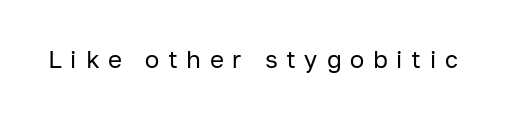
Tracking value appears strongly positive — letters spread wide. This is roman type, the default non-slanted kind. Bare-footed words on every line. The font is comparable to plain body text, perhaps lighter.
